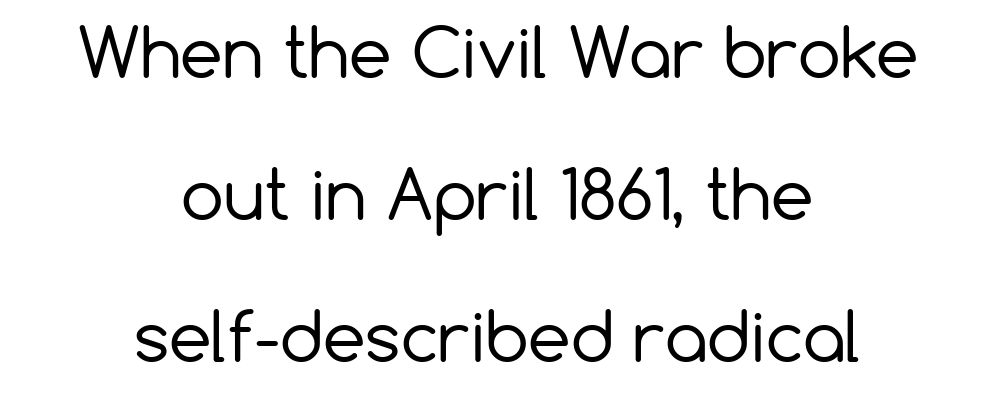
Q: Is the text bold? A: No.
Q: Is the text italic (slanted)? A: No, it is upright.
Q: Is the typeface a serif or a sans-serif typeface? A: Sans-serif.
Q: Is the text underlined? A: No.
Q: How is the paragraph aligned? A: Centered.
Q: Is the spacing between letters normal or unusually wide? A: Normal.
Q: Is the spacing between lines tight, normal or loose? A: Loose.
Q: Width (condensed, normal, or wide)? A: Normal.
Q: Stroke contrast? A: Low.
Q: x-height? A: Medium.
Q: Monospaced? A: No.
